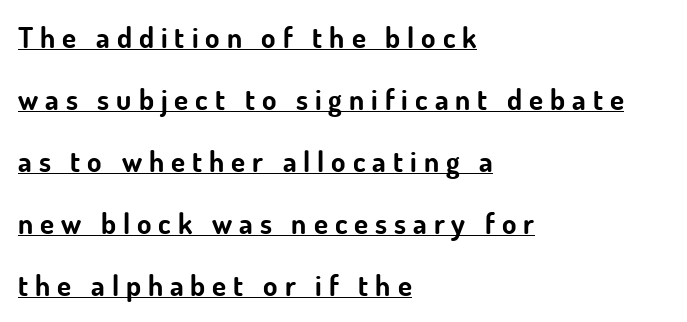
{"serif": "no", "italic": "no", "bold": "yes", "weight": "bold", "width": "normal", "stroke_contrast": "low", "x_height": "small", "monospaced": "no", "underline": "yes", "align": "left", "line_spacing": "loose", "line_spacing_ratio": 2.14, "letter_spacing": "wide", "letter_spacing_em": 0.24, "glyph_px": 29}
